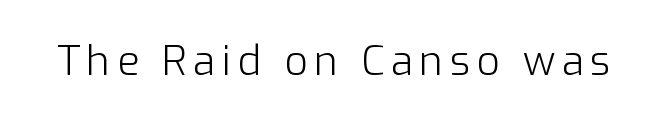
{"serif": "no", "italic": "no", "bold": "no", "weight": "light", "width": "normal", "stroke_contrast": "low", "x_height": "medium", "monospaced": "no", "underline": "no", "glyph_px": 41}
